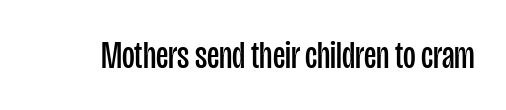
Q: Is the text bold? A: No.
Q: Is the text italic (slanted)? A: No, it is upright.
Q: Is the typeface a serif or a sans-serif typeface? A: Sans-serif.
Q: Is the text underlined? A: No.
Q: Is the spacing between letters normal or unusually wide? A: Normal.
Q: Width (condensed, normal, or wide)? A: Condensed.
Q: Stroke contrast? A: Low.
Q: x-height? A: Large.
Q: Monospaced? A: No.
